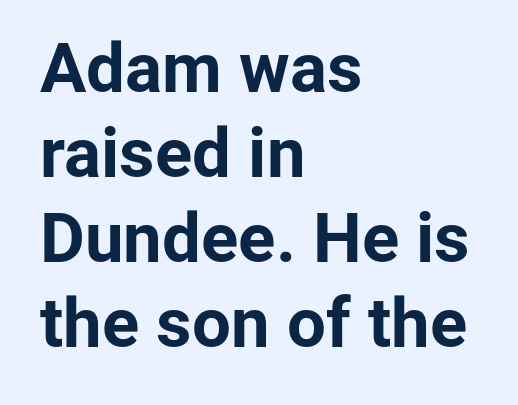
Q: Is the text bold? A: Yes.
Q: Is the text italic (slanted)? A: No, it is upright.
Q: Is the typeface a serif or a sans-serif typeface? A: Sans-serif.
Q: Is the text underlined? A: No.
Q: How is the paragraph aligned? A: Left-aligned.
Q: Is the spacing between letters normal or unusually wide? A: Normal.
Q: Width (condensed, normal, or wide)? A: Normal.
Q: Stroke contrast? A: Low.
Q: x-height? A: Medium.
Q: Monospaced? A: No.
